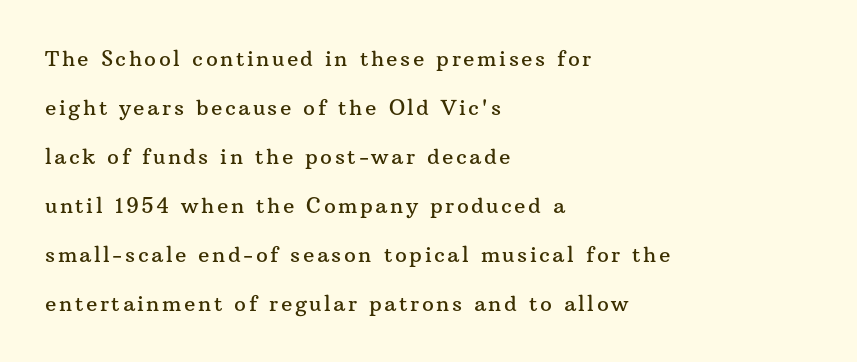
Q: Is the text italic (slanted)? A: No, it is upright.
Q: Is the text underlined? A: No.
Q: How is the paragraph aligned? A: Left-aligned.
Q: Is the spacing between lines tight, normal or loose? A: Loose.
